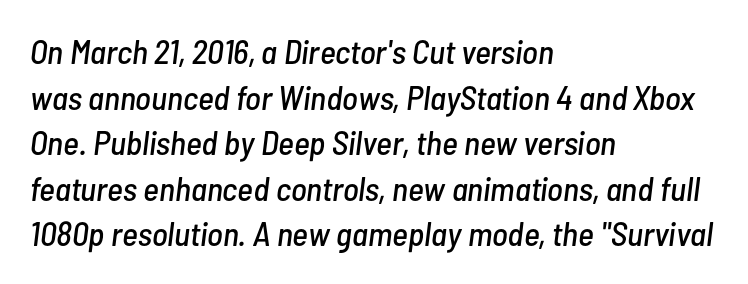
{"italic": "yes", "lean": "right", "slant_degrees": 7, "width": "condensed", "stroke_contrast": "low", "x_height": "medium", "monospaced": "no", "underline": "no", "align": "left", "line_spacing": "normal", "line_spacing_ratio": 1.34, "letter_spacing": "normal", "letter_spacing_em": 0.0, "glyph_px": 34}
